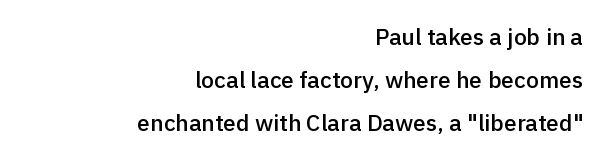
Q: Is the text bold? A: Semi-bold.
Q: Is the text italic (slanted)? A: No, it is upright.
Q: Is the text underlined? A: No.
Q: How is the paragraph aligned? A: Right-aligned.
Q: Is the spacing between letters normal or unusually wide? A: Normal.
